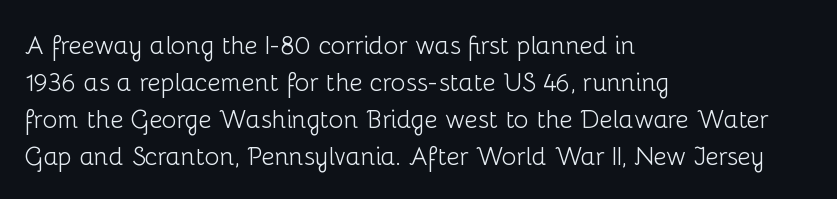
Q: Is the text bold? A: No.
Q: Is the text italic (slanted)? A: No, it is upright.
Q: Is the text underlined? A: No.
Q: How is the paragraph aligned? A: Left-aligned.
Q: Is the spacing between letters normal or unusually wide? A: Normal.
Q: Is the spacing between lines tight, normal or loose? A: Normal.
